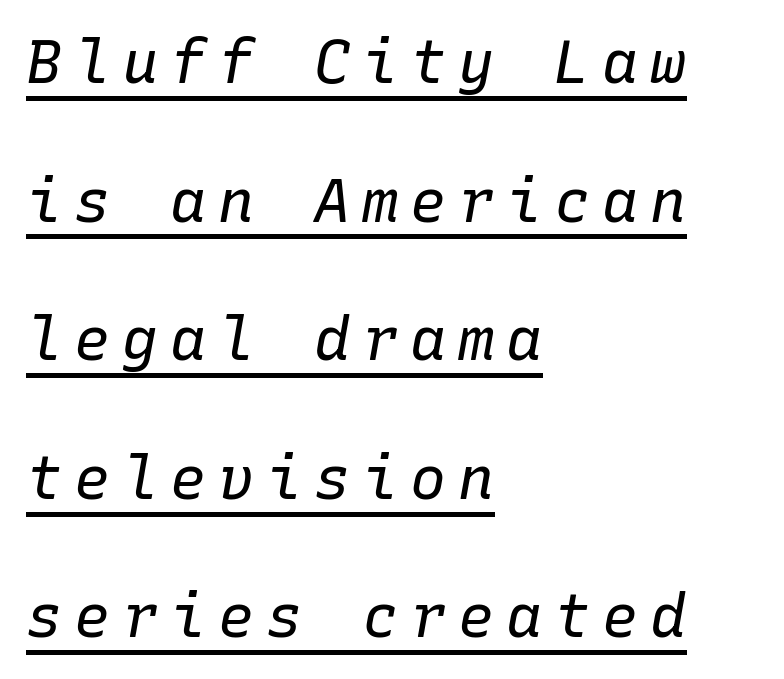
Q: Is the text bold? A: No.
Q: Is the text italic (slanted)? A: Yes, it leans right by about 10 degrees.
Q: Is the text underlined? A: Yes.
Q: How is the paragraph aligned? A: Left-aligned.
Q: Is the spacing between letters normal or unusually wide? A: Unusually wide.
Q: Is the spacing between lines tight, normal or loose? A: Loose.
Q: Width (condensed, normal, or wide)? A: Normal.
Q: Stroke contrast? A: Low.
Q: x-height? A: Medium.
Q: Monospaced? A: Yes.
